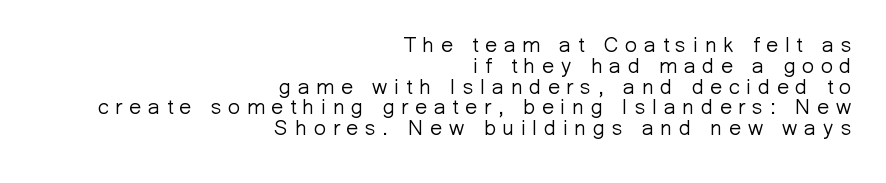
Q: Is the text bold? A: No.
Q: Is the text italic (slanted)? A: No, it is upright.
Q: Is the text underlined? A: No.
Q: How is the paragraph aligned? A: Right-aligned.
Q: Is the spacing between letters normal or unusually wide? A: Unusually wide.
Q: Is the spacing between lines tight, normal or loose? A: Tight.
